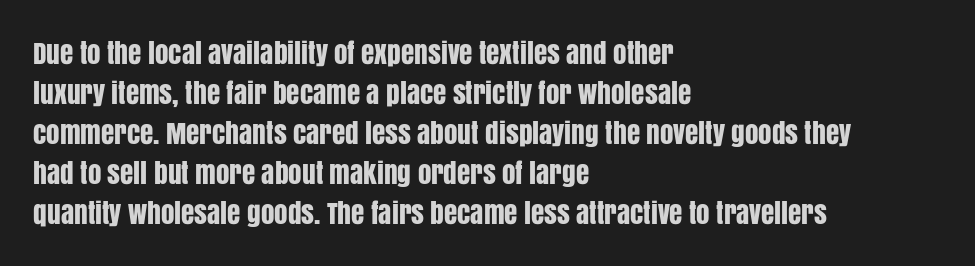
Regular leading. The zone under the glyphs is completely vacant. Italic? Not at all — the glyphs are vertical. A typesetter would call this zero additional tracking. Leftover space on each line is placed entirely after the last word.
